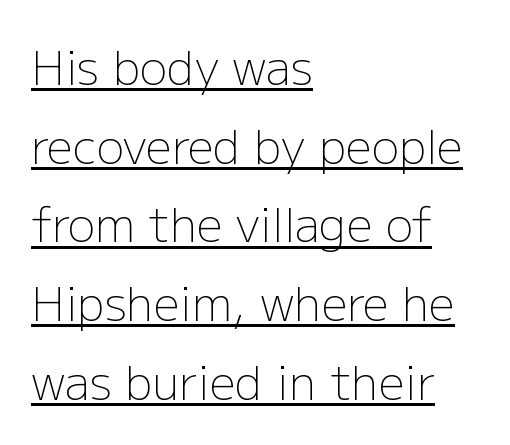
Q: Is the text bold? A: No.
Q: Is the text italic (slanted)? A: No, it is upright.
Q: Is the typeface a serif or a sans-serif typeface? A: Sans-serif.
Q: Is the text underlined? A: Yes.
Q: How is the paragraph aligned? A: Left-aligned.
Q: Is the spacing between letters normal or unusually wide? A: Normal.
Q: Width (condensed, normal, or wide)? A: Normal.
Q: Stroke contrast? A: Low.
Q: x-height? A: Medium.
Q: Monospaced? A: No.
